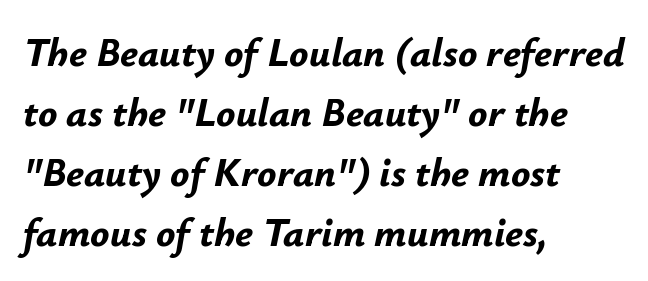
The image shows 40 px bold type, italic (leaning right); set left-aligned, normal line spacing (1.5x), normal letter spacing, not underlined; low stroke contrast and a small x-height.
